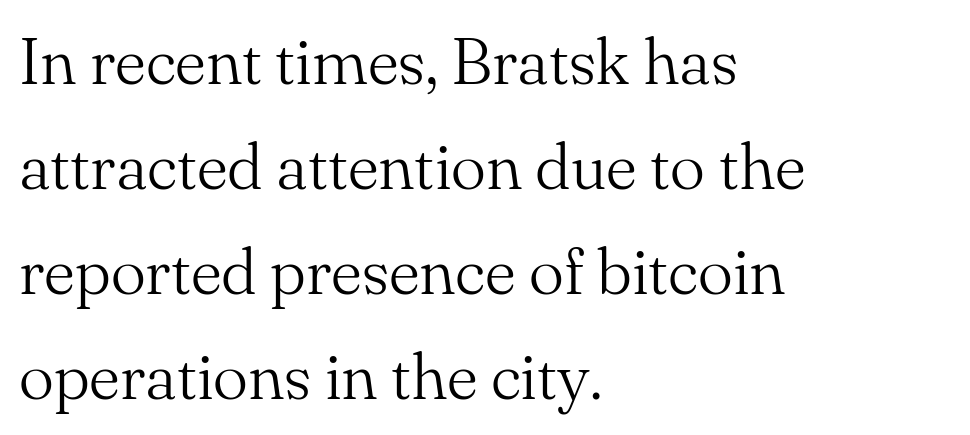
The image shows 66 px light serif type, upright; set left-aligned, normal line spacing (1.59x), normal letter spacing, not underlined; medium stroke contrast and a small x-height.
